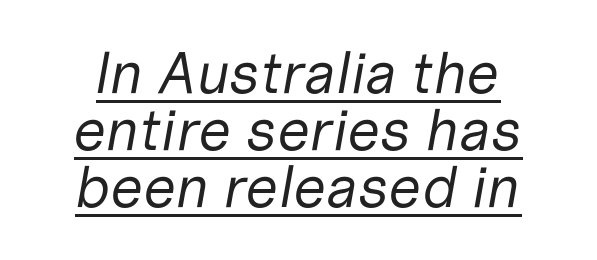
Q: Is the text bold? A: No.
Q: Is the text italic (slanted)? A: Yes, it leans right by about 10 degrees.
Q: Is the text underlined? A: Yes.
Q: How is the paragraph aligned? A: Centered.
Q: Is the spacing between letters normal or unusually wide? A: Normal.
Q: Is the spacing between lines tight, normal or loose? A: Tight.
Q: Width (condensed, normal, or wide)? A: Normal.
Q: Stroke contrast? A: Low.
Q: x-height? A: Medium.
Q: Monospaced? A: No.
